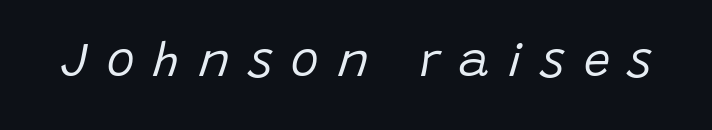
Q: Is the text bold? A: No.
Q: Is the text italic (slanted)? A: Yes, it leans right by about 15 degrees.
Q: Is the text underlined? A: No.
Q: Is the spacing between letters normal or unusually wide? A: Unusually wide.
Q: Width (condensed, normal, or wide)? A: Normal.
Q: Stroke contrast? A: Low.
Q: x-height? A: Large.
Q: Monospaced? A: No.
